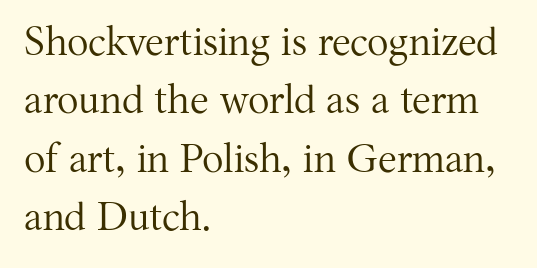
All the whitespace from short lines collects on the right. Line spacing here is normal. Is this a fixed-width face? No — the glyphs have proportional, varying widths. You can tell from the footed stems that serif type was used.
